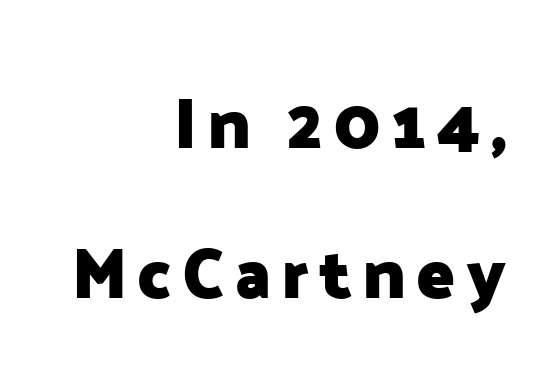
Q: Is the text bold? A: Yes.
Q: Is the text italic (slanted)? A: No, it is upright.
Q: Is the typeface a serif or a sans-serif typeface? A: Sans-serif.
Q: Is the text underlined? A: No.
Q: How is the paragraph aligned? A: Right-aligned.
Q: Is the spacing between lines tight, normal or loose? A: Loose.
Q: Width (condensed, normal, or wide)? A: Normal.
Q: Stroke contrast? A: Low.
Q: x-height? A: Medium.
Q: Monospaced? A: No.
